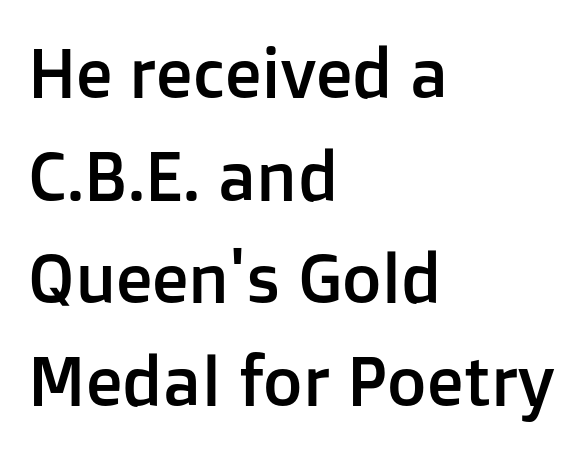
{"serif": "no", "italic": "no", "width": "normal", "stroke_contrast": "low", "x_height": "medium", "monospaced": "no", "underline": "no", "align": "left", "line_spacing": "normal", "line_spacing_ratio": 1.51, "letter_spacing": "normal", "letter_spacing_em": 0.0, "glyph_px": 68}
